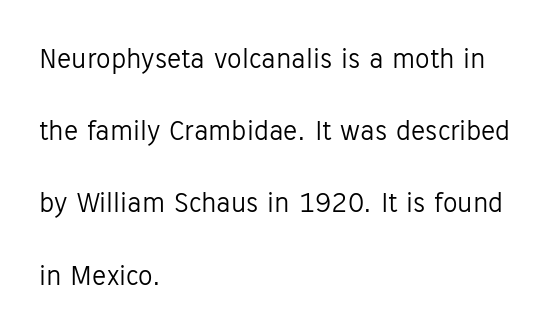
The gaps between neighbouring characters are ordinary and unremarkable. Stroke thickness stays within the range of a standard reading face or lighter. The compositor pushed each line to the left boundary. A typesetter would call this proportional, since set widths differ per character. This block would shrink considerably if given ordinary leading; it's expanded now.
